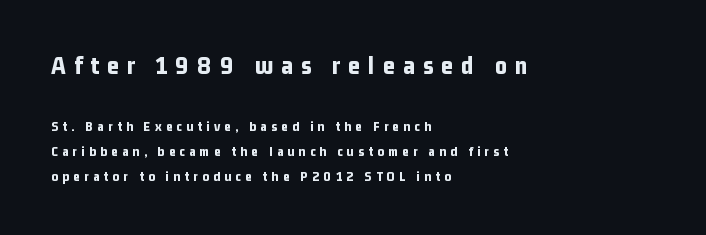
Q: Is the text bold? A: Yes.
Q: Is the text italic (slanted)? A: No, it is upright.
Q: Is the text underlined? A: No.
Q: How is the paragraph aligned? A: Left-aligned.
Q: Is the spacing between letters normal or unusually wide? A: Unusually wide.
Q: Which block of text is set in a larger size, the first (top) or the second (bottom)? A: The first (top) one.
